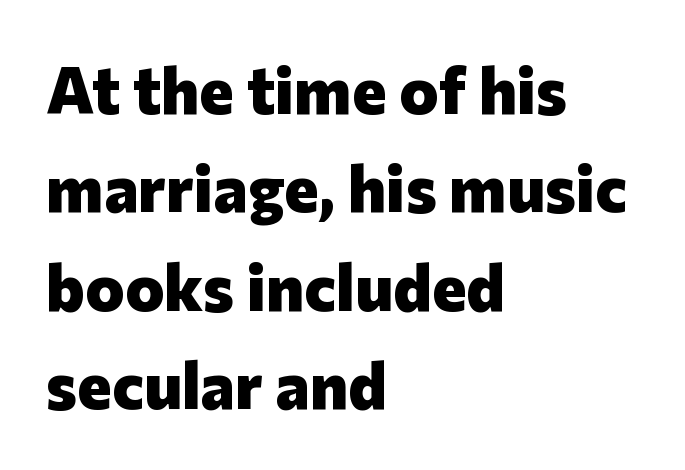
{"serif": "no", "italic": "no", "bold": "yes", "weight": "heavy", "width": "normal", "stroke_contrast": "low", "x_height": "medium", "monospaced": "no", "underline": "no", "align": "left", "line_spacing": "normal", "line_spacing_ratio": 1.49, "letter_spacing": "normal", "letter_spacing_em": 0.0, "glyph_px": 66}
